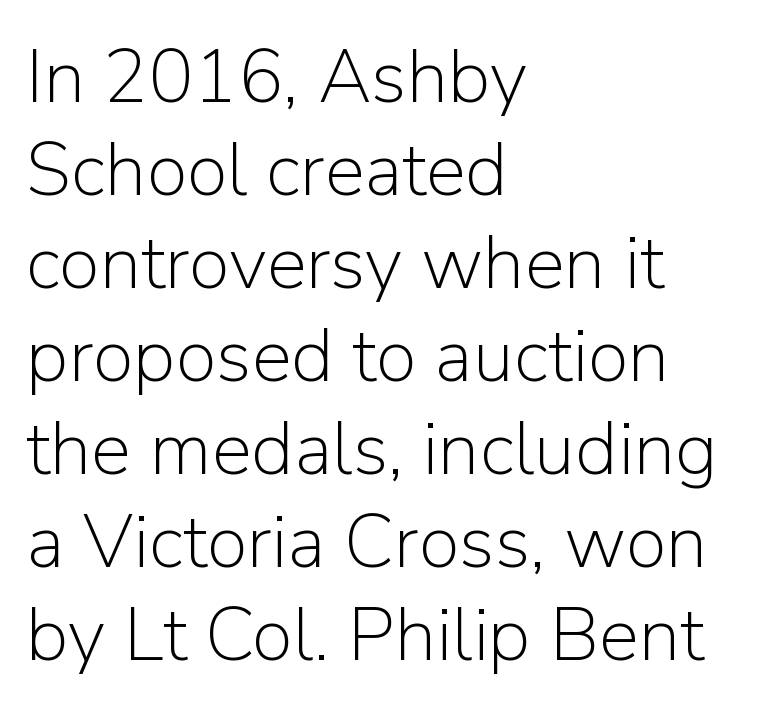
{"serif": "no", "italic": "no", "bold": "no", "weight": "light", "width": "normal", "stroke_contrast": "low", "x_height": "medium", "monospaced": "no", "underline": "no", "align": "left", "line_spacing_ratio": 1.24, "letter_spacing": "normal", "letter_spacing_em": 0.0, "glyph_px": 75}
